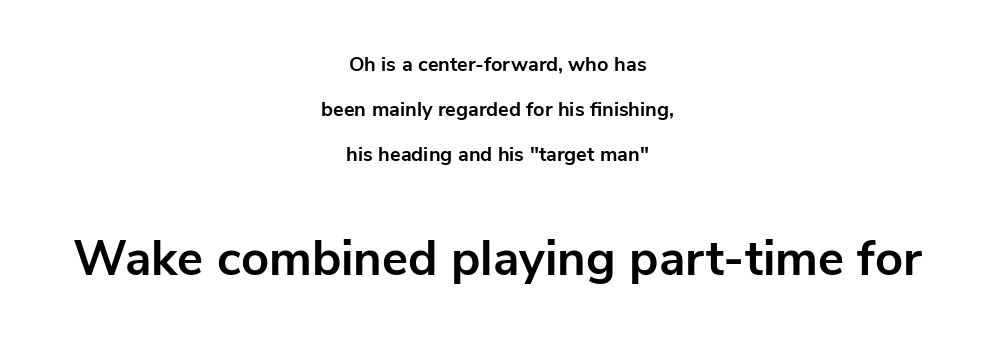
{"serif": "no", "italic": "no", "bold": "yes", "weight": "bold", "width": "normal", "stroke_contrast": "low", "x_height": "medium", "monospaced": "no", "underline": "no", "align": "center", "line_spacing": "loose", "line_spacing_ratio": 2.26, "letter_spacing": "normal", "letter_spacing_em": 0.0, "larger_block": "second", "size_ratio": 2.45, "glyph_px": 49}
